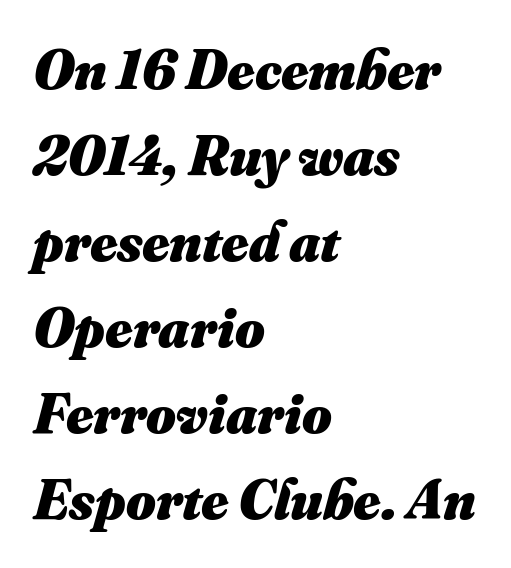
Q: Is the text bold? A: Yes.
Q: Is the text underlined? A: No.
Q: How is the paragraph aligned? A: Left-aligned.
Q: Is the spacing between letters normal or unusually wide? A: Normal.
Q: Is the spacing between lines tight, normal or loose? A: Normal.
Q: Width (condensed, normal, or wide)? A: Normal.
Q: Stroke contrast? A: Medium.
Q: x-height? A: Small.
Q: Monospaced? A: No.
